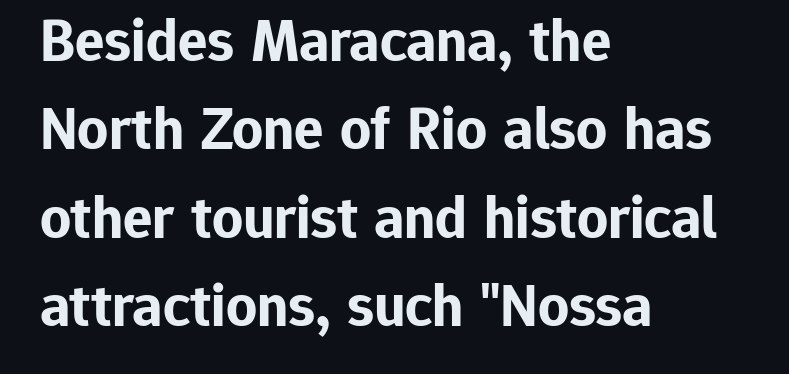
If you drew a line through each stem, it would be perfectly vertical. The passage is arranged the way most books set body copy — flush left. In terms of weight, the rendering is a true, heavy bold. A typesetter would call this proportional, since set widths differ per character. The space between consecutive lines is moderate. Default kerning and tracking; the words read as compact shapes.
